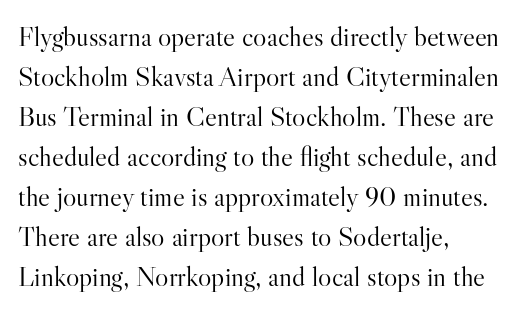
A typesetter would label this face a serif. Decoration check: the copy has no underline. The face used here is proportionally spaced, like ordinary book or web type. The rag falls on the right side of this text block. Weight: not bold — regular or lighter.
